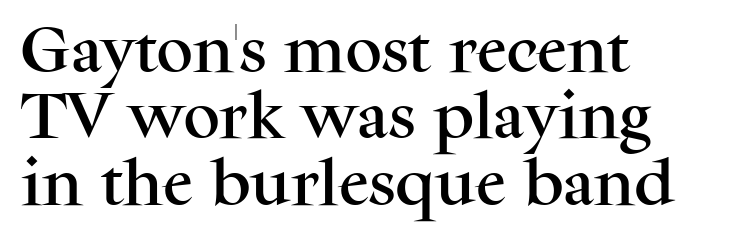
Nope, not italic — everything's standing straight. Caption: standard tracking, unaltered. Nobody drew a line under any word here. Every row of glyphs begins at an identical x-position on the left.
